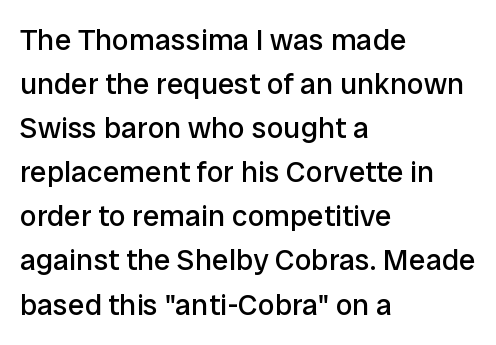
{"serif": "no", "italic": "no", "bold": "no", "weight": "regular", "width": "normal", "stroke_contrast": "low", "x_height": "medium", "monospaced": "no", "underline": "no", "align": "left", "line_spacing": "normal", "line_spacing_ratio": 1.47, "letter_spacing": "normal", "letter_spacing_em": 0.0, "glyph_px": 30}
